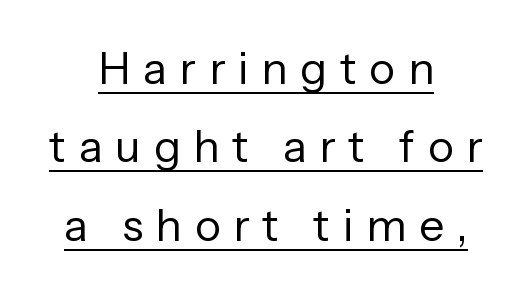
You can tell from the bare stems that sans-serif type was used. Glance below the letters and you will spot a drawn line. Is the block centered? Yes — each line is placed symmetrically about the middle. Varying glyph widths throughout — classic text-font behaviour. Every stem runs plumb, perpendicular to the baseline. Words appear elongated and porous because spacing is wide.
